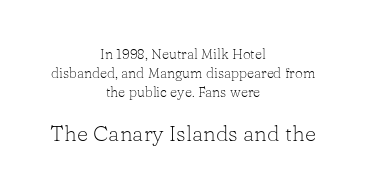
Q: Is the text bold? A: No.
Q: Is the text italic (slanted)? A: No, it is upright.
Q: Is the text underlined? A: No.
Q: How is the paragraph aligned? A: Centered.
Q: Is the spacing between letters normal or unusually wide? A: Normal.
Q: Is the spacing between lines tight, normal or loose? A: Normal.
Q: Which block of text is set in a larger size, the first (top) or the second (bottom)? A: The second (bottom) one.
